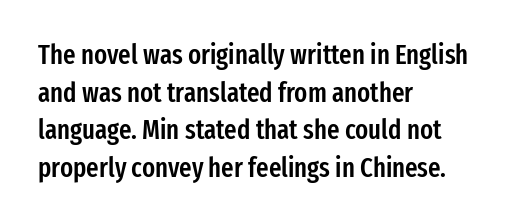
The image shows 27 px text type, upright; set left-aligned, normal line spacing (1.39x), normal letter spacing, not underlined.
